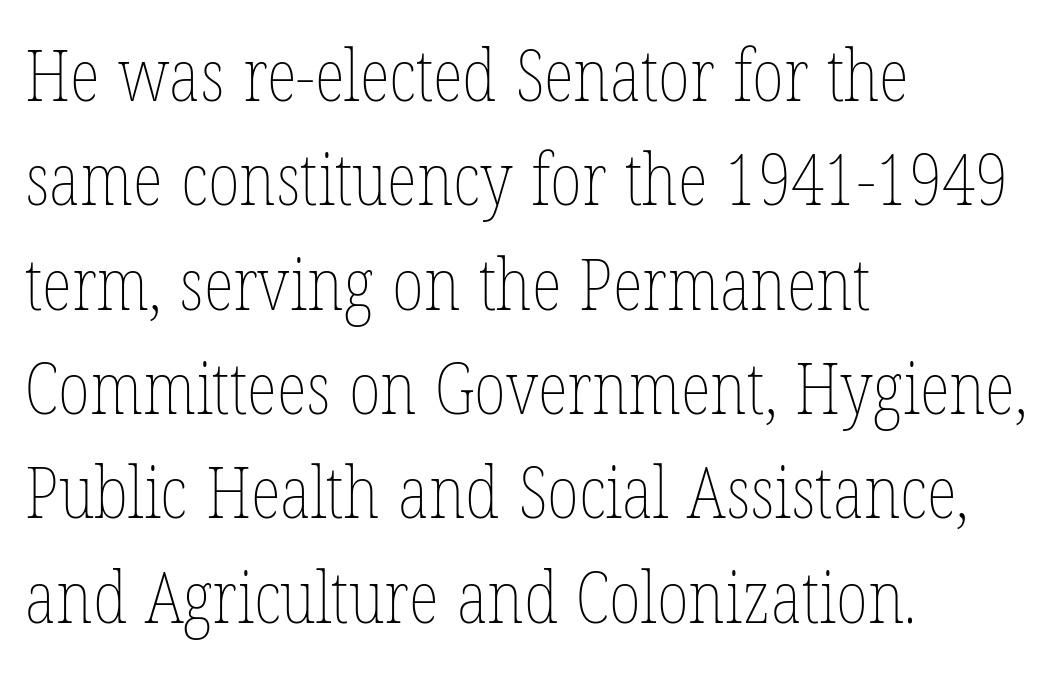
{"italic": "no", "bold": "no", "weight": "thin", "width": "condensed", "stroke_contrast": "low", "x_height": "medium", "monospaced": "no", "underline": "no", "align": "left", "line_spacing": "normal", "line_spacing_ratio": 1.47, "letter_spacing": "normal", "letter_spacing_em": 0.0, "glyph_px": 71}
